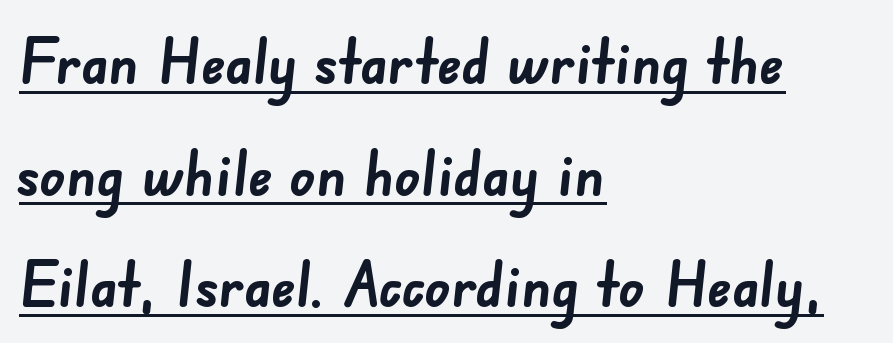
The image shows 63 px semibold sans-serif type; set left-aligned, line spacing 1.77x, normal letter spacing, underlined; low stroke contrast and a small x-height.
